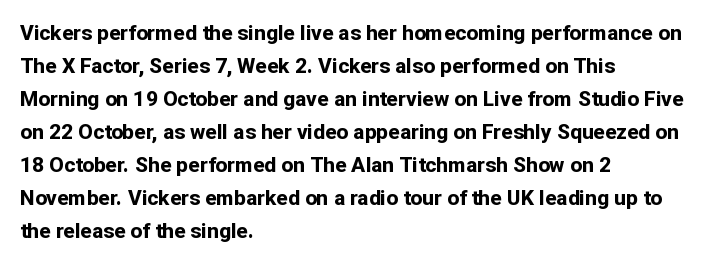
The sample has been set heavy, in full bold. Any mark beneath the type? The region is blank. The ragged edge is on the right, which tells us the setting is flush left. This sample uses plain, unmodified letter spacing. Posture: vertical. Does the leading feel generous? No, just average.
